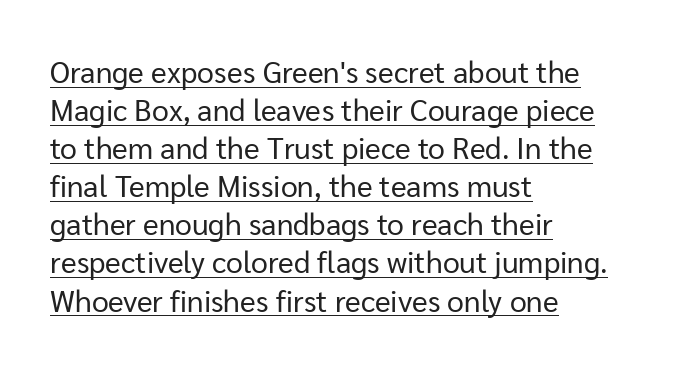
Characters follow at the spacing the type designer built in. Think standard paragraph weight, or any step lighter than that. Students, observe the line beneath the letters — that is underlining. Quick note: not italic, upright. No feet cap the strokes, marking this as sans-serif type. One-word summary of the alignment: left.
